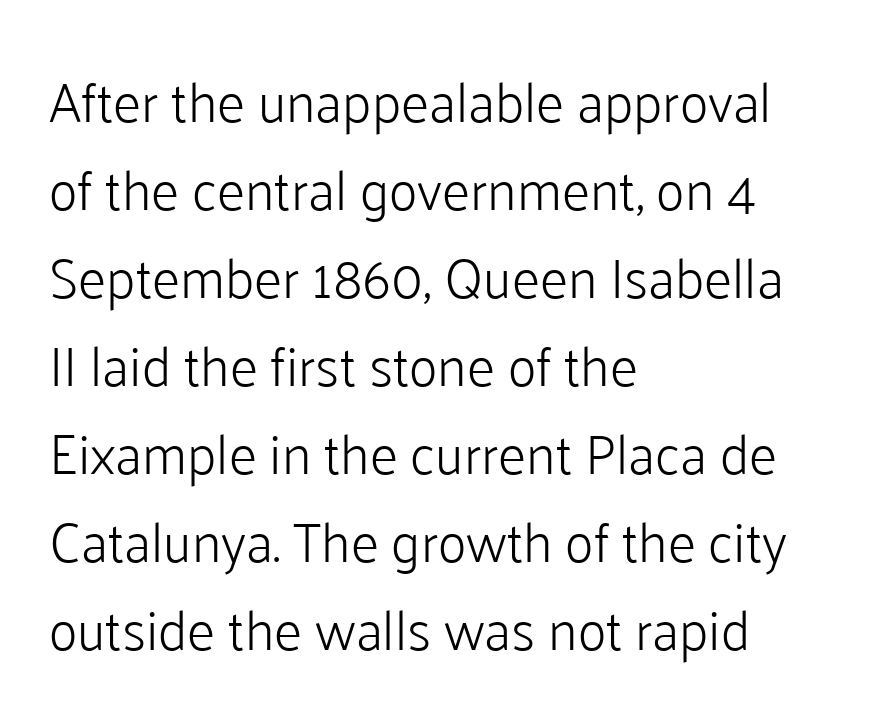
{"serif": "no", "italic": "no", "bold": "no", "weight": "light", "width": "normal", "stroke_contrast": "low", "x_height": "medium", "monospaced": "no", "underline": "no", "align": "left", "line_spacing": "normal", "line_spacing_ratio": 1.6, "letter_spacing": "normal", "letter_spacing_em": 0.0, "glyph_px": 55}
